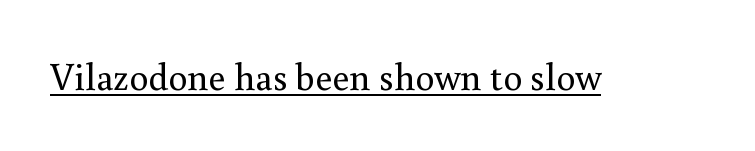
Q: Is the text bold? A: No.
Q: Is the text italic (slanted)? A: No, it is upright.
Q: Is the typeface a serif or a sans-serif typeface? A: Serif.
Q: Is the text underlined? A: Yes.
Q: Is the spacing between letters normal or unusually wide? A: Normal.
Q: Width (condensed, normal, or wide)? A: Normal.
Q: Stroke contrast? A: Medium.
Q: x-height? A: Small.
Q: Monospaced? A: No.
